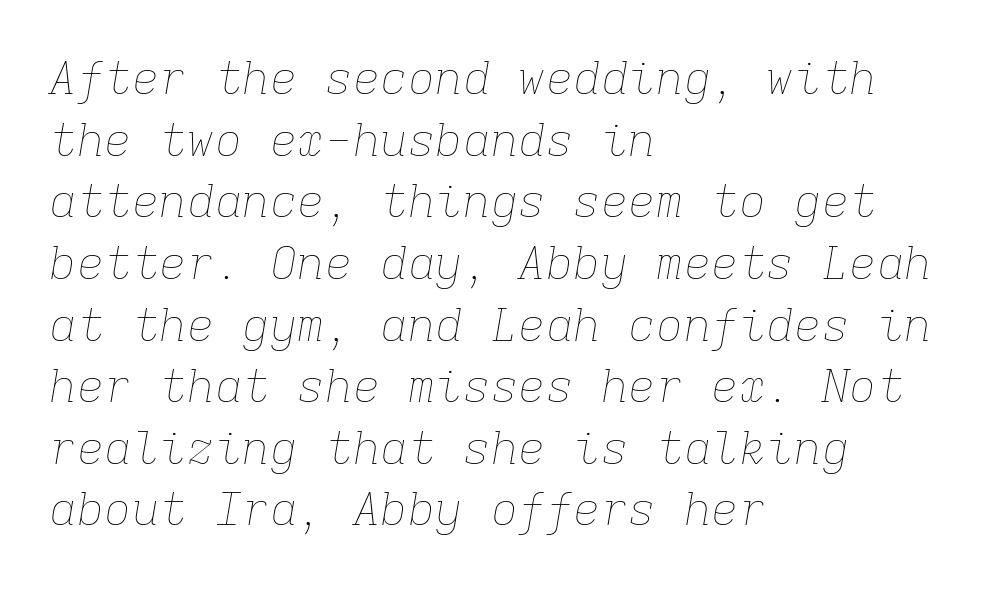
Unbolded letterforms with no extra heft. Each row of text sits above clean, open space. Successive baselines arrive at the customary interval. There's an unmistakable incline to the writing here. The line texture is even and compact thanks to regular tracking. Monospaced: the letters line up in strict vertical columns.
